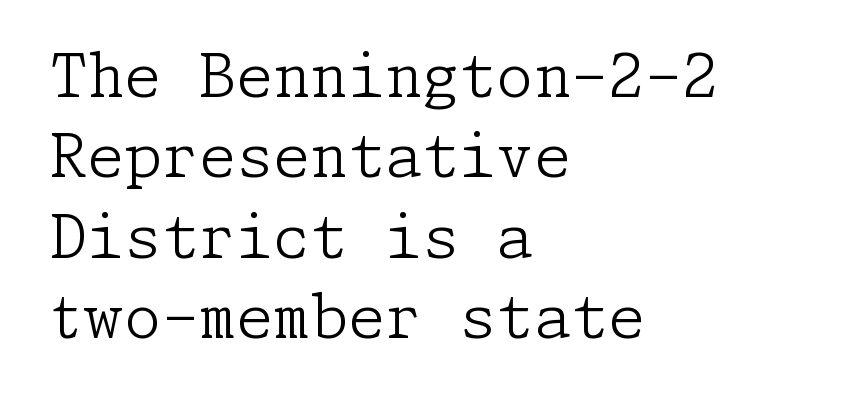
Characters remain perfectly vertical along every line. Glance below the letters and you will spot only blank space. The gaps between neighbouring characters are ordinary and unremarkable. This rendering uses left alignment, leaving the right contour irregular. The rendering uses a moderate line-height, typical for paragraphs. Check where the strokes stop: tiny serifs finish them off.
